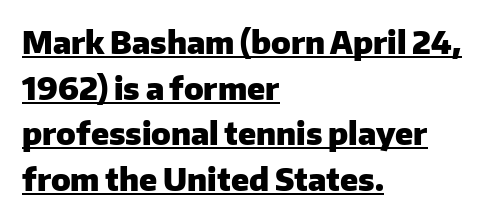
{"serif": "no", "italic": "no", "bold": "yes", "weight": "heavy", "width": "normal", "stroke_contrast": "low", "x_height": "medium", "monospaced": "no", "underline": "yes", "align": "left", "line_spacing": "normal", "line_spacing_ratio": 1.47, "letter_spacing": "normal", "letter_spacing_em": 0.0, "glyph_px": 31}
